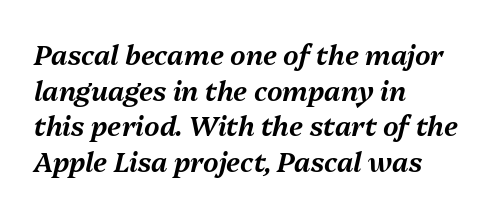
The image shows 27 px text type, italic (leaning right); set left-aligned, normal line spacing (1.32x), normal letter spacing, not underlined.
